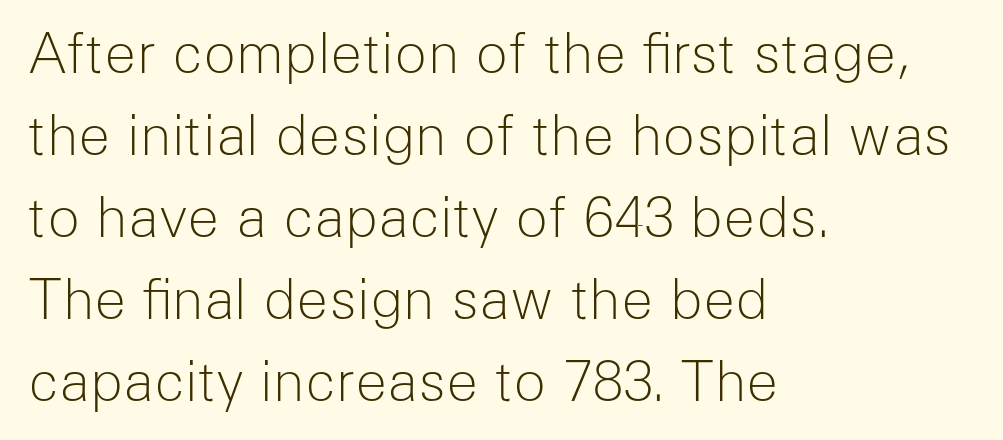
Q: Is the text bold? A: No.
Q: Is the text italic (slanted)? A: No, it is upright.
Q: Is the typeface a serif or a sans-serif typeface? A: Sans-serif.
Q: Is the text underlined? A: No.
Q: How is the paragraph aligned? A: Left-aligned.
Q: Is the spacing between letters normal or unusually wide? A: Normal.
Q: Is the spacing between lines tight, normal or loose? A: Normal.
Q: Width (condensed, normal, or wide)? A: Normal.
Q: Stroke contrast? A: Low.
Q: x-height? A: Medium.
Q: Monospaced? A: No.
